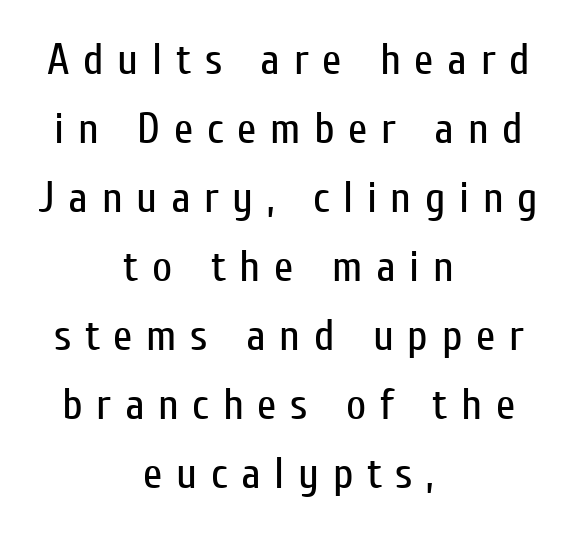
{"serif": "no", "italic": "no", "bold": "no", "weight": "regular", "width": "condensed", "stroke_contrast": "low", "x_height": "medium", "monospaced": "no", "underline": "no", "align": "center", "line_spacing": "normal", "line_spacing_ratio": 1.57, "letter_spacing": "wide", "letter_spacing_em": 0.31, "glyph_px": 44}
